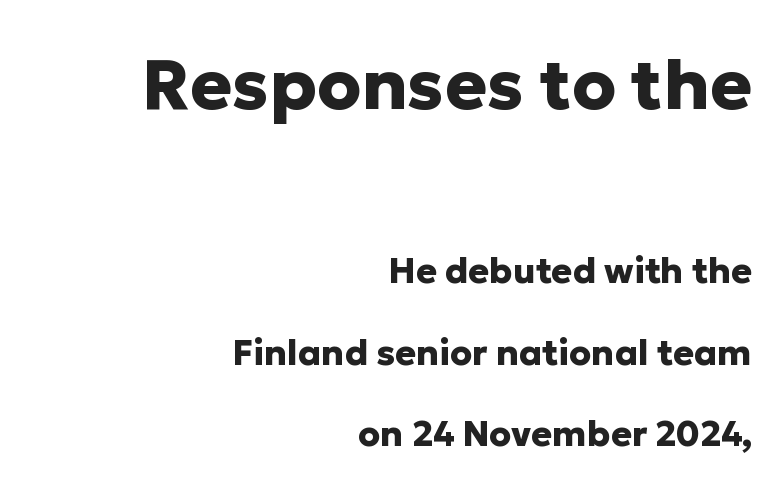
Tracking value appears to be zero — textbook default spacing. You could fit nearly another row in the gap between these rows. I'd call this a sans setting — the letters go barefoot. The baseline area is clear. A student would notice the top passage is typeset larger than what follows. When letters stand straight like this, we call the style roman or upright.
